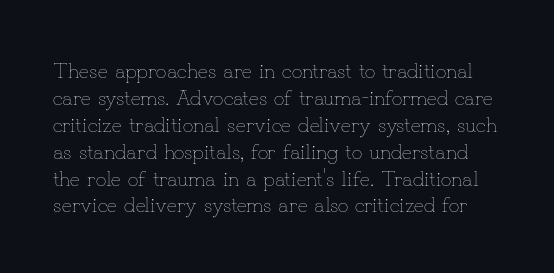
{"italic": "no", "bold": "no", "underline": "no", "line_spacing": "normal", "line_spacing_ratio": 1.28, "letter_spacing": "normal", "letter_spacing_em": 0.0, "glyph_px": 21}
